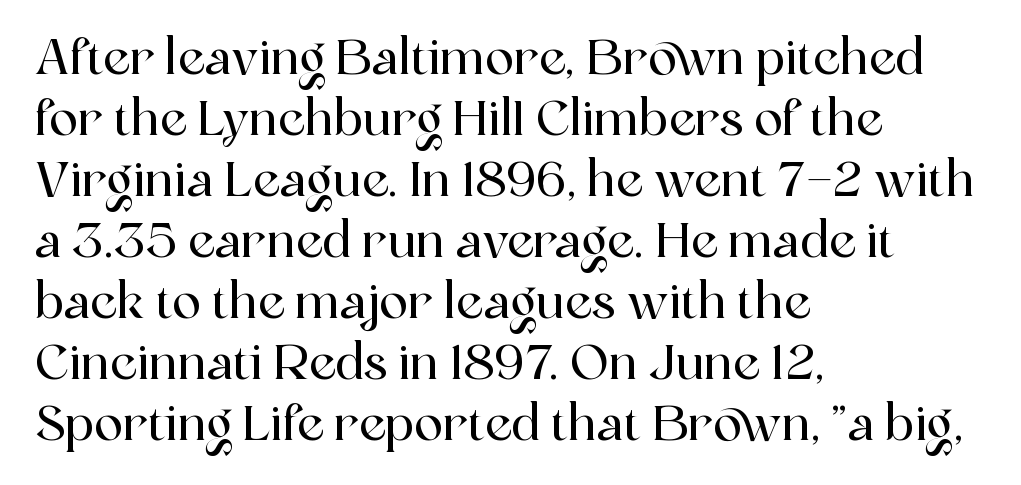
The typography opts for an upright posture over an oblique one. Think of a printed novel: that variable character pitch is what you see here. A student would call this left alignment; a typographer would say flush left, rag right. The face used here is seriffed, in the tradition of book romans. Default kerning and tracking; the words read as compact shapes.
